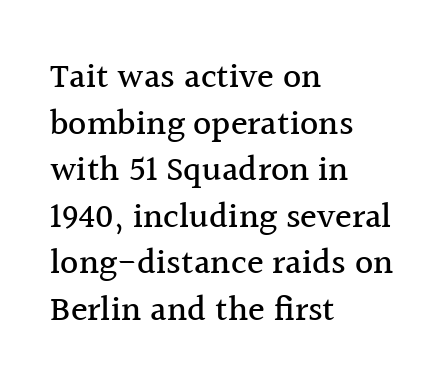
Q: Is the text italic (slanted)? A: No, it is upright.
Q: Is the typeface a serif or a sans-serif typeface? A: Serif.
Q: Is the text underlined? A: No.
Q: How is the paragraph aligned? A: Left-aligned.
Q: Is the spacing between letters normal or unusually wide? A: Normal.
Q: Is the spacing between lines tight, normal or loose? A: Normal.
Q: Width (condensed, normal, or wide)? A: Normal.
Q: x-height? A: Medium.
Q: Monospaced? A: No.
